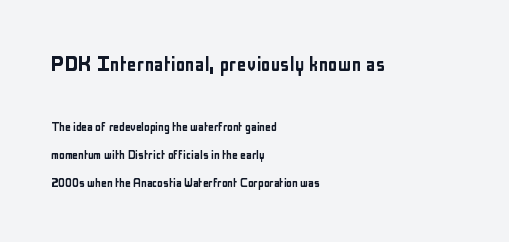
Q: Is the text italic (slanted)? A: No, it is upright.
Q: Is the text underlined? A: No.
Q: How is the paragraph aligned? A: Left-aligned.
Q: Is the spacing between letters normal or unusually wide? A: Normal.
Q: Is the spacing between lines tight, normal or loose? A: Loose.
Q: Which block of text is set in a larger size, the first (top) or the second (bottom)? A: The first (top) one.
